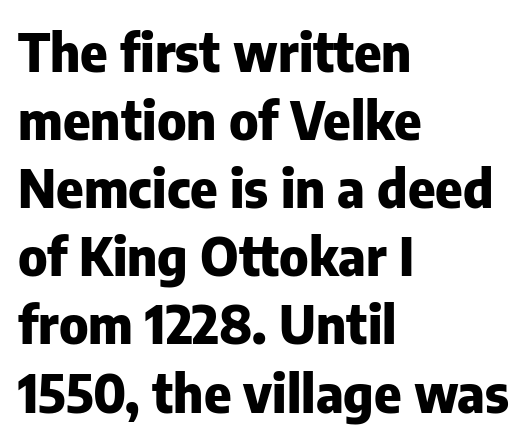
The image shows 52 px heavy sans-serif type, upright; set left-aligned, normal line spacing (1.31x), normal letter spacing, not underlined; low stroke contrast and a medium x-height.
